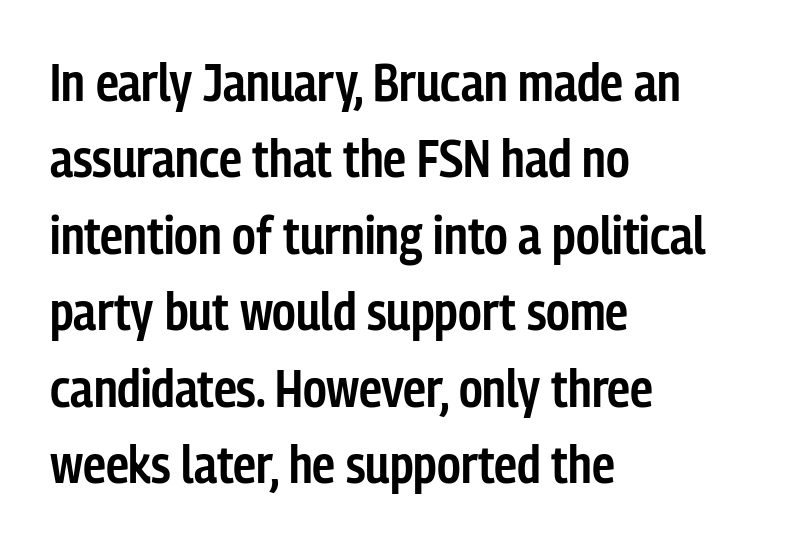
{"serif": "no", "italic": "no", "bold": "semi", "weight": "semibold", "width": "condensed", "stroke_contrast": "low", "x_height": "medium", "monospaced": "no", "underline": "no", "align": "left", "line_spacing": "normal", "line_spacing_ratio": 1.47, "letter_spacing": "normal", "letter_spacing_em": 0.0, "glyph_px": 52}
